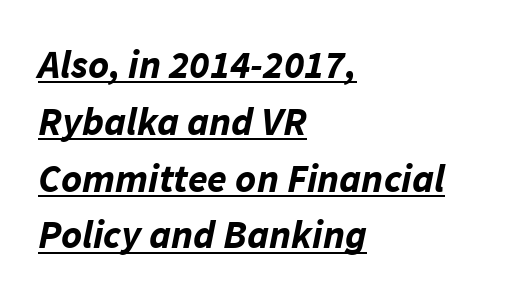
Q: Is the text bold? A: Yes.
Q: Is the text italic (slanted)? A: Yes, it leans right by about 11 degrees.
Q: Is the text underlined? A: Yes.
Q: How is the paragraph aligned? A: Left-aligned.
Q: Is the spacing between letters normal or unusually wide? A: Normal.
Q: Is the spacing between lines tight, normal or loose? A: Normal.
Q: Width (condensed, normal, or wide)? A: Normal.
Q: Stroke contrast? A: Low.
Q: x-height? A: Medium.
Q: Monospaced? A: No.
